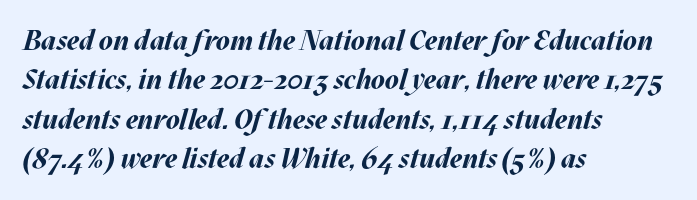
{"italic": "yes", "lean": "right", "slant_degrees": 17, "bold": "yes", "weight": "bold", "width": "normal", "stroke_contrast": "medium", "x_height": "large", "monospaced": "no", "underline": "no", "align": "left", "line_spacing": "normal", "line_spacing_ratio": 1.41, "letter_spacing": "normal", "letter_spacing_em": 0.0, "glyph_px": 28}
